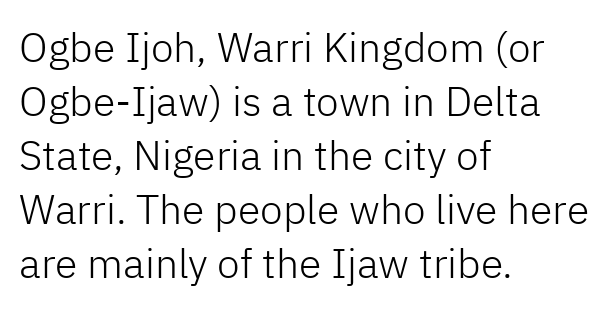
The face used here is proportionally spaced, like ordinary book or web type. Words float on clear page, feet unadorned. I'd call this a sans setting — the letters go barefoot. Tall strokes in this sample are plumb rather than angled. The face looks like a standard text weight, possibly lighter.
